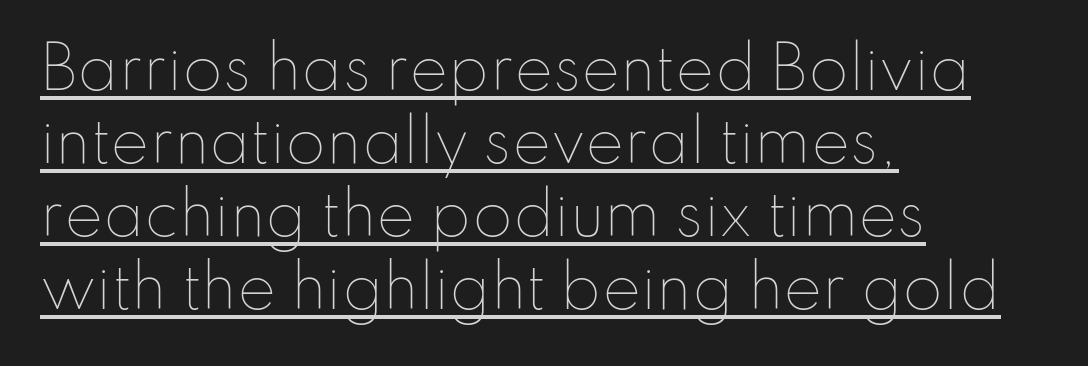
{"italic": "no", "bold": "no", "weight": "thin", "width": "normal", "stroke_contrast": "low", "x_height": "small", "monospaced": "no", "underline": "yes", "align": "left", "line_spacing": "normal", "line_spacing_ratio": 1.26, "letter_spacing": "normal", "letter_spacing_em": 0.0, "glyph_px": 58}
